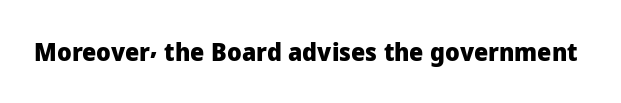
The image shows 25 px bold type, upright; set normal letter spacing, not underlined.
